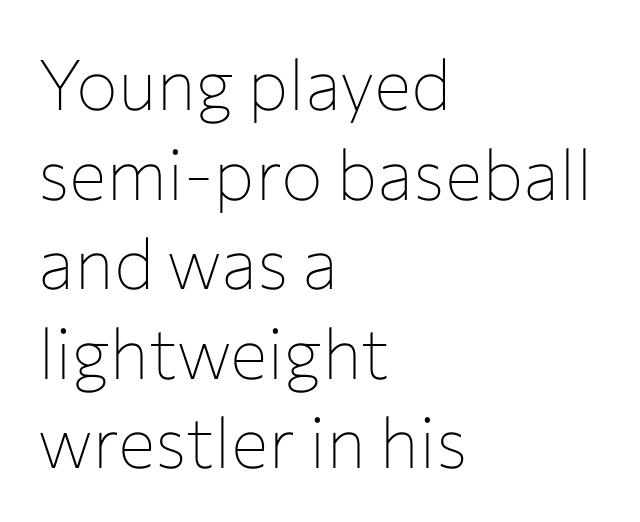
The image shows 70 px thin sans-serif type, upright; set left-aligned, normal line spacing (1.28x), normal letter spacing, not underlined; low stroke contrast and a medium x-height.
